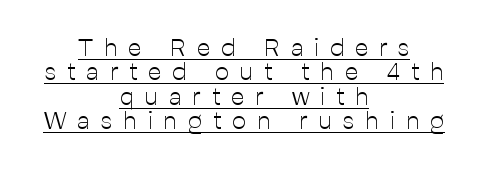
Short and long lines alike share a common midpoint. The tracking jumps out immediately: characters are airy and widely separated. Check the space under the baseline: a stroke is drawn there. Does the leading feel generous? Not at all — it's pinched. Do the letters lean? They stand straight.
